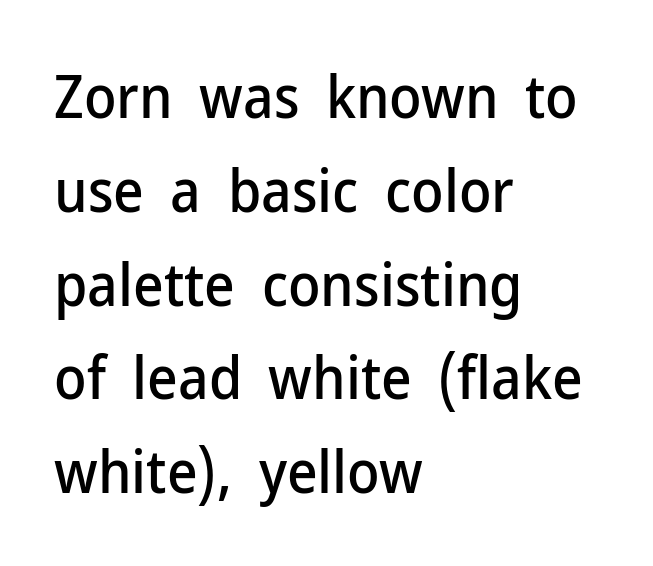
The image shows 59 px sans-serif type, upright; set left-aligned, normal line spacing (1.59x), normal letter spacing, not underlined; low stroke contrast and a medium x-height.
